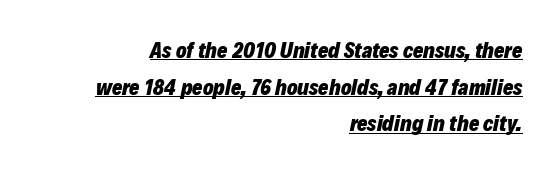
Which margin do the lines hug? The right one — the left edge is uneven. The letterforms sit shoulder to shoulder at normal distance. Rows of type keep a routine distance in the vertical direction. The string is rendered with underlining switched on.
